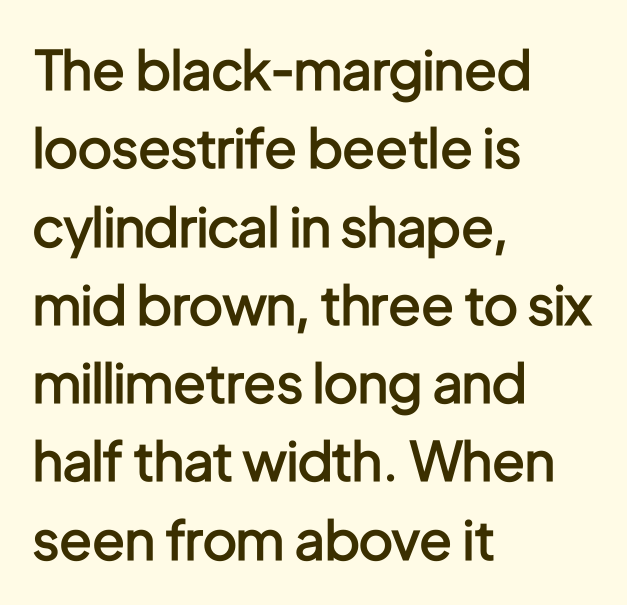
The image shows 54 px semibold, condensed sans-serif type, upright; set left-aligned, normal line spacing (1.45x), normal letter spacing, not underlined; low stroke contrast and a medium x-height.
